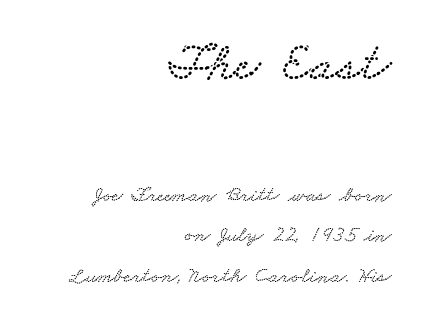
Q: Is the typeface a serif or a sans-serif typeface? A: Serif.
Q: Is the text underlined? A: No.
Q: How is the paragraph aligned? A: Right-aligned.
Q: Is the spacing between letters normal or unusually wide? A: Normal.
Q: Which block of text is set in a larger size, the first (top) or the second (bottom)? A: The first (top) one.
Q: Width (condensed, normal, or wide)? A: Wide.
Q: Stroke contrast? A: Low.
Q: x-height? A: Small.
Q: Monospaced? A: No.
